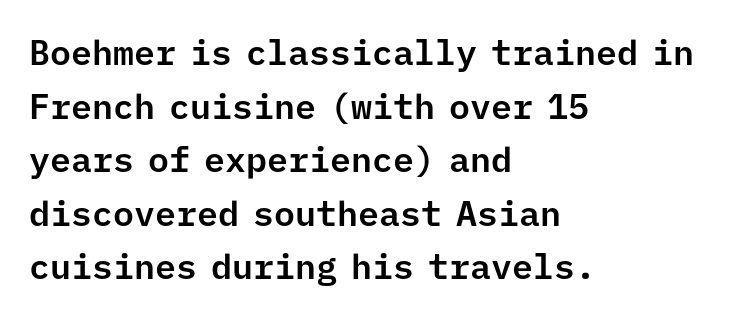
{"serif": "no", "italic": "no", "width": "normal", "stroke_contrast": "low", "x_height": "medium", "monospaced": "yes", "underline": "no", "align": "left", "line_spacing": "normal", "line_spacing_ratio": 1.53, "letter_spacing": "normal", "letter_spacing_em": 0.0, "glyph_px": 35}
